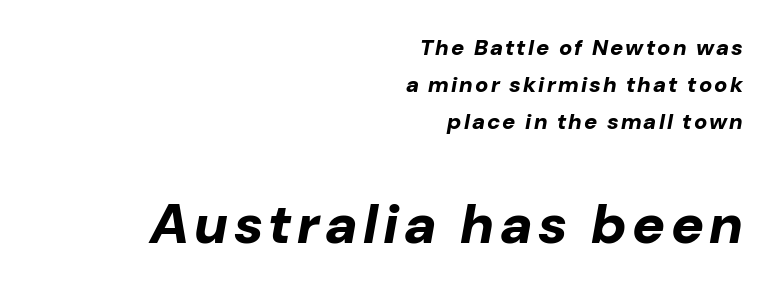
The image shows 55 px bold type, italic (leaning right); set right-aligned, normal line spacing (1.68x), not underlined; the second (bottom) block is 2.5x larger; low stroke contrast and a medium x-height.
